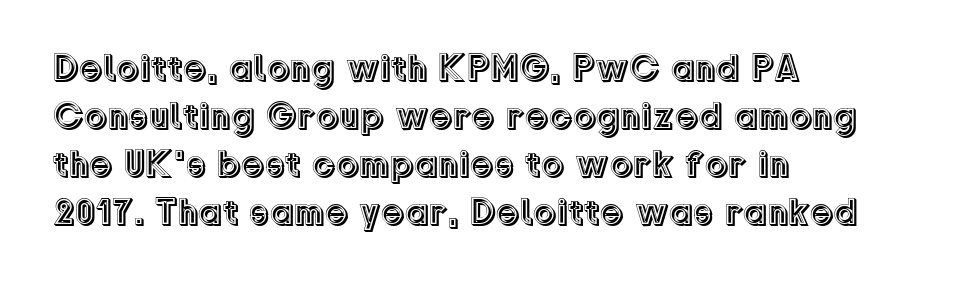
The image shows 37 px text type, upright; set left-aligned, normal line spacing (1.3x), normal letter spacing, not underlined; a medium x-height.
